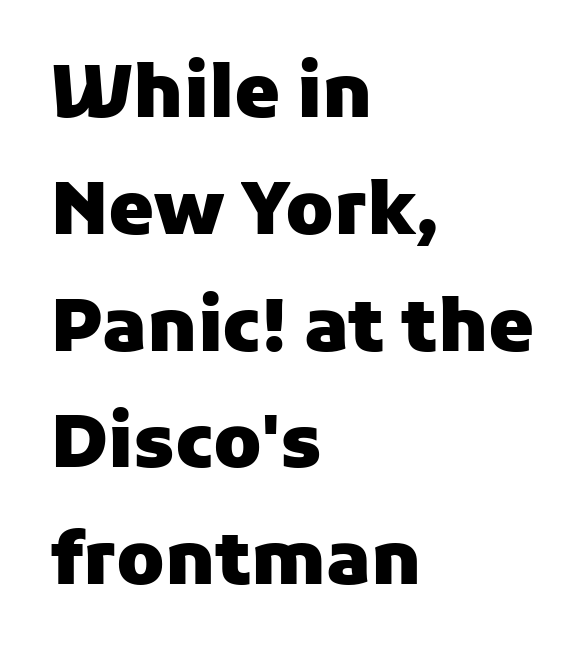
Q: Is the text bold? A: Yes.
Q: Is the text italic (slanted)? A: No, it is upright.
Q: Is the typeface a serif or a sans-serif typeface? A: Sans-serif.
Q: Is the text underlined? A: No.
Q: How is the paragraph aligned? A: Left-aligned.
Q: Is the spacing between letters normal or unusually wide? A: Normal.
Q: Is the spacing between lines tight, normal or loose? A: Normal.
Q: Width (condensed, normal, or wide)? A: Normal.
Q: Stroke contrast? A: Low.
Q: x-height? A: Medium.
Q: Monospaced? A: No.
